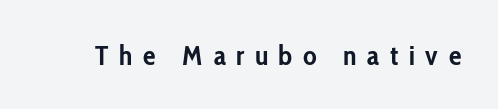
The image shows 28 px semibold, condensed sans-serif type, upright; set unusually wide letter spacing (+0.38 em), not underlined; low stroke contrast and a medium x-height.
